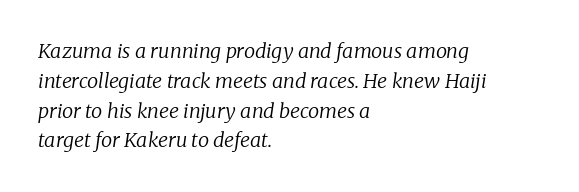
{"italic": "yes", "lean": "right", "slant_degrees": 8, "bold": "no", "underline": "no", "align": "left", "line_spacing": "normal", "line_spacing_ratio": 1.49, "letter_spacing": "normal", "letter_spacing_em": 0.0, "glyph_px": 20}
